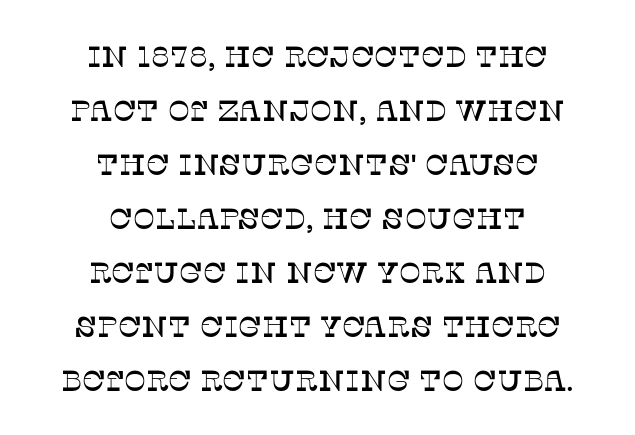
{"serif": "yes", "italic": "no", "width": "normal", "stroke_contrast": "low", "x_height": "large", "monospaced": "no", "underline": "no", "align": "center", "line_spacing_ratio": 1.86, "letter_spacing": "normal", "letter_spacing_em": 0.0, "glyph_px": 29}
